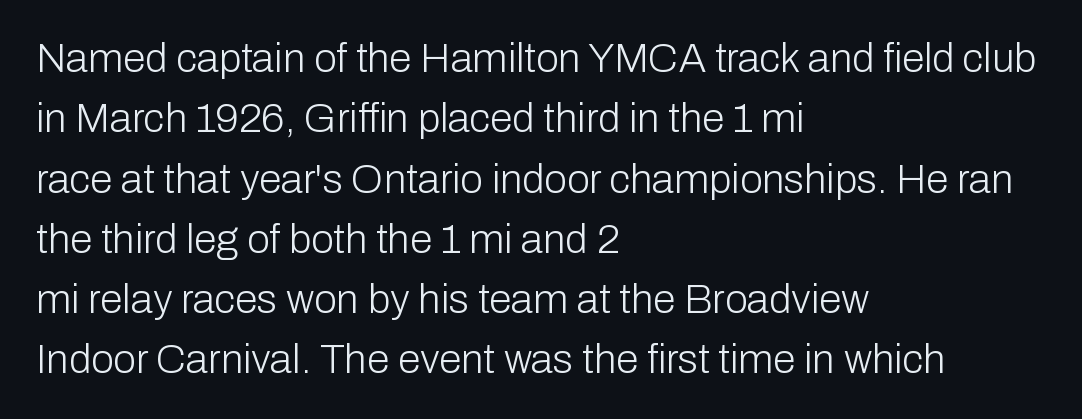
{"serif": "no", "italic": "no", "bold": "no", "weight": "light", "width": "normal", "stroke_contrast": "low", "x_height": "medium", "monospaced": "no", "underline": "no", "align": "left", "line_spacing": "normal", "line_spacing_ratio": 1.47, "letter_spacing": "normal", "letter_spacing_em": 0.0, "glyph_px": 41}
